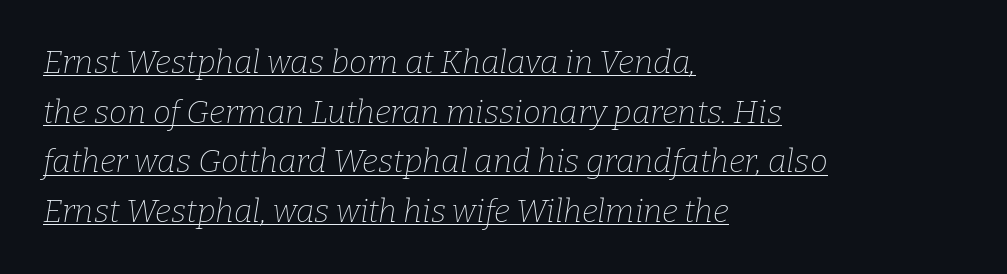
Spacing verdict: proportional, widths tailored to each character. This sample uses plain, unmodified letter spacing. Slanted lettering throughout. The lettering is marked with a stroke running underneath it. If you measured baseline to baseline, you'd find a middling distance. The font family rendered here belongs to the serif group.
